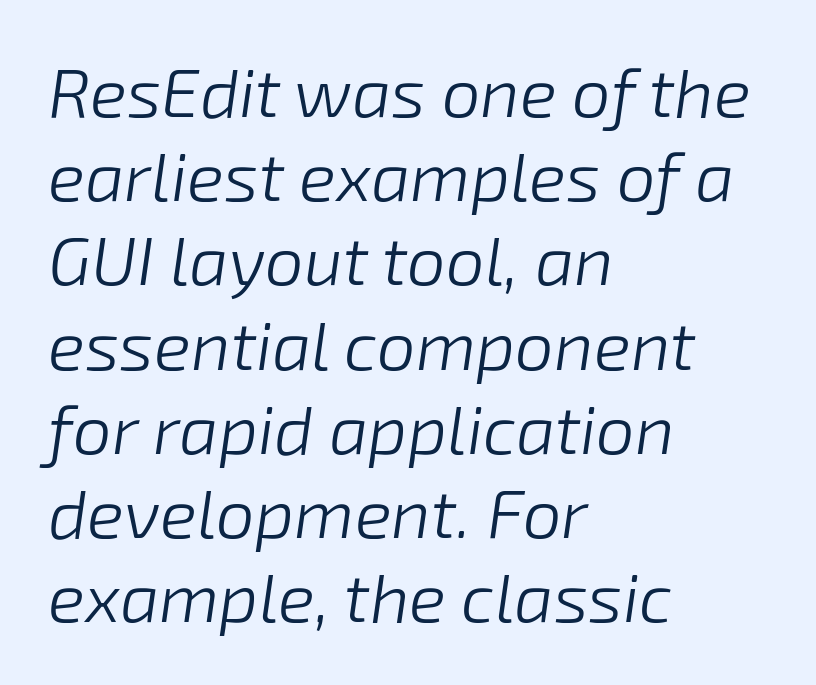
The lines are quadded left. The rendering keeps characters at their native spacing. The typesetting does not lean heavy: it is not bold. This is oblique type, the kind used for emphasis or titles. Do the characters align in a grid? No, the font is proportional. Nobody drew a line under any word here.
